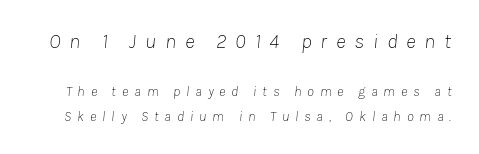
The image shows 21 px text type, italic (leaning right); set line spacing 1.82x, unusually wide letter spacing (+0.42 em), not underlined; the first (top) block is 1.5x larger.
